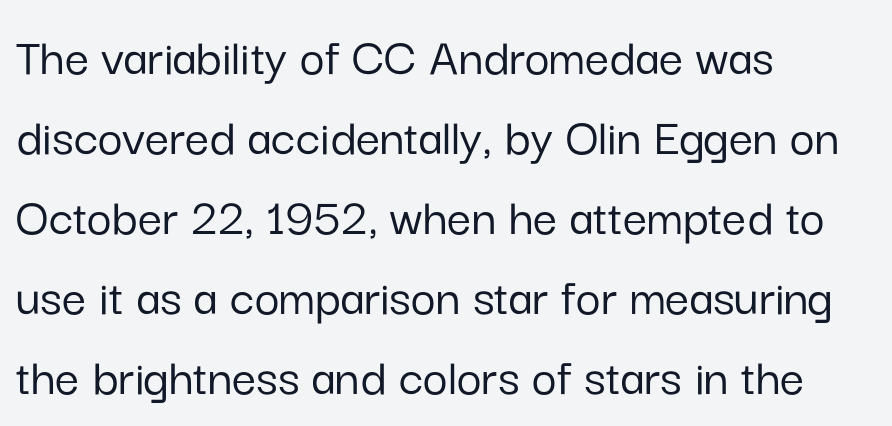
The paragraph has a hard left edge and a soft right edge. Normally led — the rows are evenly, conventionally spaced. The gaps between neighbouring characters are ordinary and unremarkable. The specimen omits any rule beneath the text block's lines. Every stem runs plumb, perpendicular to the baseline.
